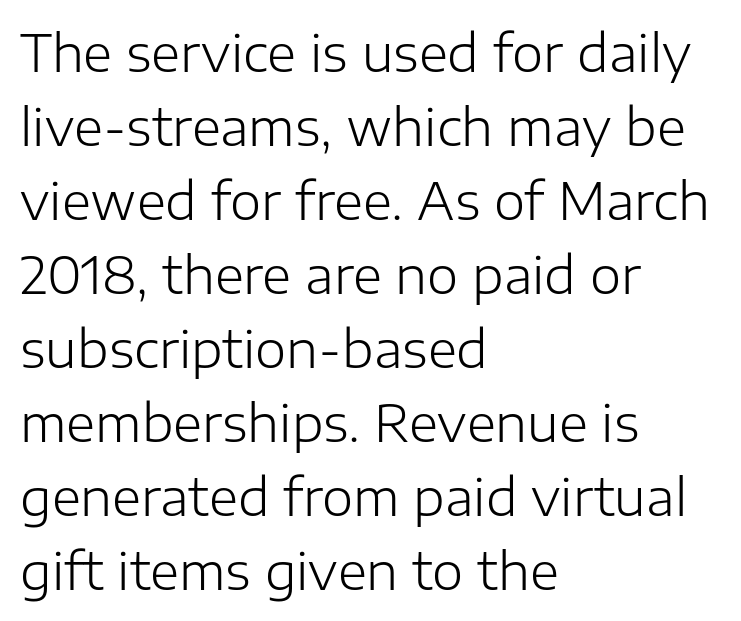
The image shows 50 px light sans-serif type, upright; set left-aligned, normal line spacing (1.48x), normal letter spacing, not underlined; low stroke contrast and a medium x-height.
